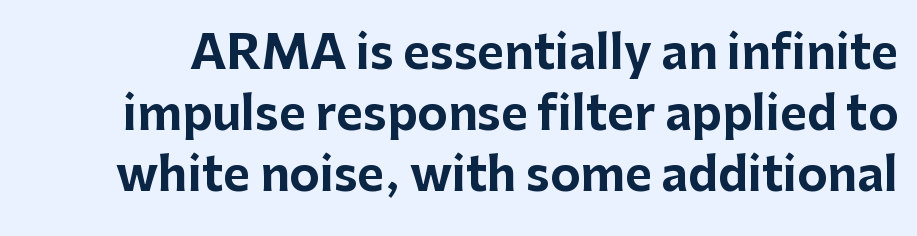
The image shows 46 px bold sans-serif type, upright; set normal line spacing (1.33x), normal letter spacing, not underlined; low stroke contrast and a medium x-height.
